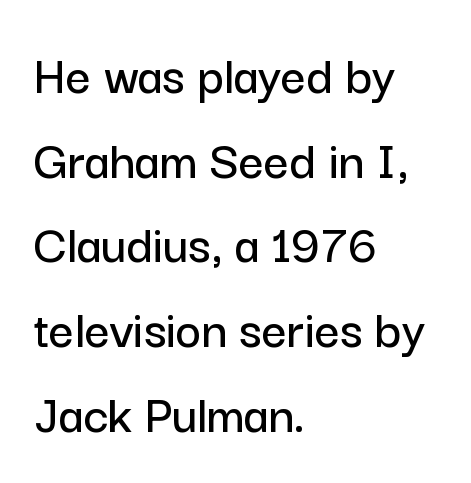
{"serif": "no", "italic": "no", "width": "normal", "stroke_contrast": "low", "x_height": "medium", "monospaced": "no", "underline": "no", "align": "left", "line_spacing": "normal", "line_spacing_ratio": 1.54, "letter_spacing": "normal", "letter_spacing_em": 0.0, "glyph_px": 55}
